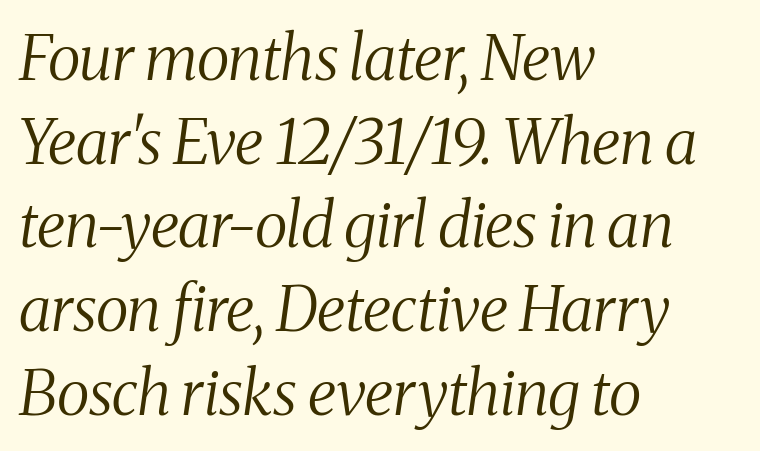
These lines are composed in type with serifs. Varying glyph widths throughout — classic text-font behaviour. The area under the type is left untouched. Style check: oblique. Default kerning and tracking; the words read as compact shapes. Bold? No — there's no thickening of the strokes.
